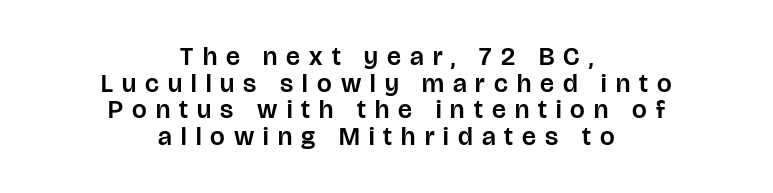
The image shows 26 px text type, upright; set centered, tight line spacing (1.02x), unusually wide letter spacing (+0.35 em), not underlined.
